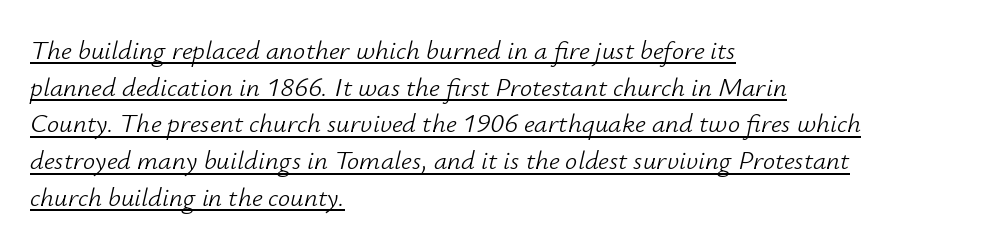
{"italic": "yes", "lean": "right", "slant_degrees": 12, "bold": "no", "underline": "yes", "align": "left", "line_spacing": "normal", "line_spacing_ratio": 1.36, "letter_spacing": "normal", "letter_spacing_em": 0.0, "glyph_px": 27}
